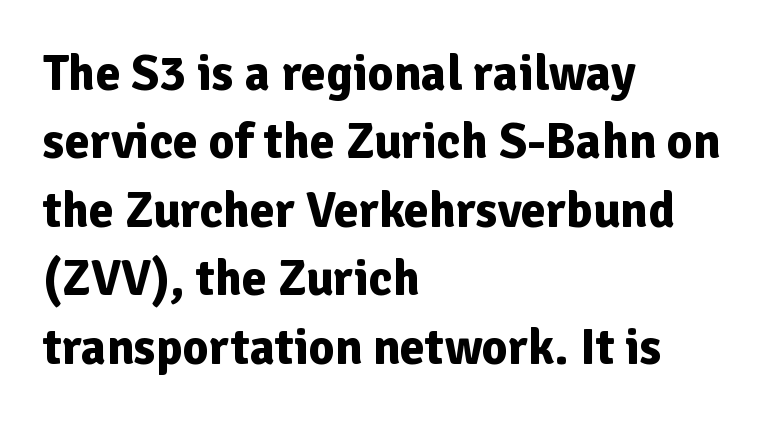
This sample has the flowing, uneven cadence of proportional lettering. The lines are quadded left. Thick stems and heavy bowls — unmistakably bold. Caption: standard tracking, unaltered. Font category for this specimen: sans-serif. Descenders are the only things crossing below the line.
